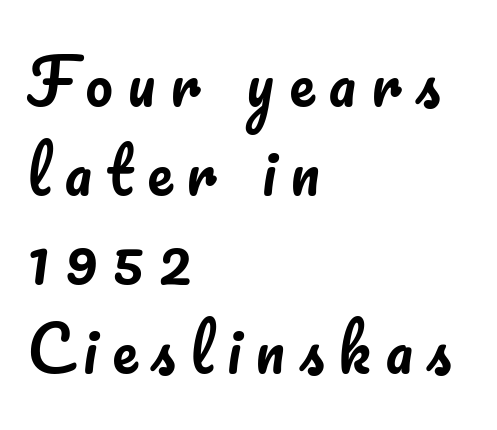
These lines have a slow, spaced-out rhythm from letter to letter. A typesetter would call this proportional, since set widths differ per character. The words here are not underlined. Whoever set this chose a conventional vertical rhythm.
